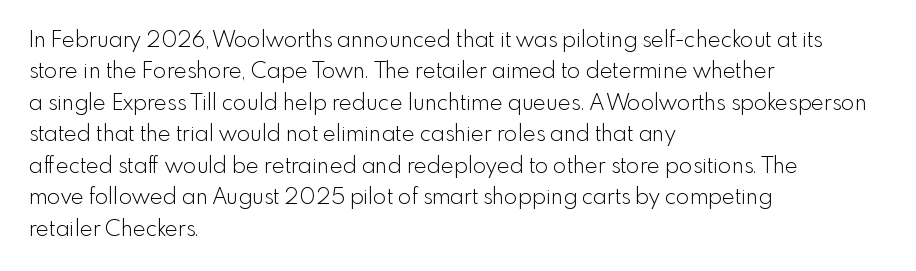
The line-height multiplier appears to be the usual default. The ragged edge is on the right, which tells us the setting is flush left. A typesetter would mark this as roman, not italic. This sample uses plain, unmodified letter spacing. No letter is thick-stroked: the sample isn't bold.
